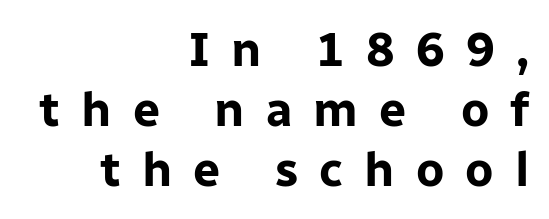
{"serif": "no", "italic": "no", "bold": "yes", "weight": "bold", "width": "normal", "stroke_contrast": "low", "x_height": "medium", "monospaced": "no", "underline": "no", "align": "right", "line_spacing": "normal", "line_spacing_ratio": 1.25, "letter_spacing": "wide", "letter_spacing_em": 0.44, "glyph_px": 48}
